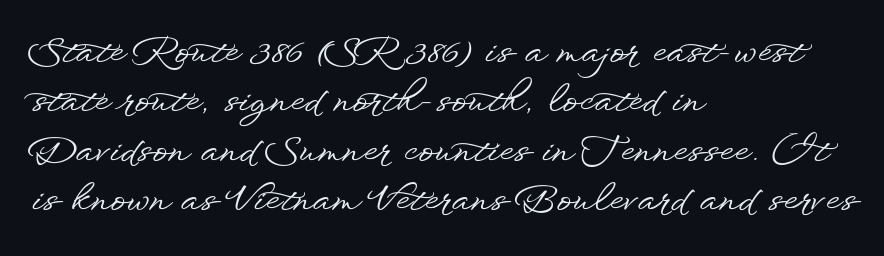
Q: Is the text italic (slanted)? A: Yes.
Q: Is the typeface a serif or a sans-serif typeface? A: Sans-serif.
Q: Is the text underlined? A: No.
Q: How is the paragraph aligned? A: Left-aligned.
Q: Is the spacing between letters normal or unusually wide? A: Normal.
Q: Is the spacing between lines tight, normal or loose? A: Normal.
Q: Width (condensed, normal, or wide)? A: Wide.
Q: Stroke contrast? A: Low.
Q: x-height? A: Small.
Q: Monospaced? A: No.
